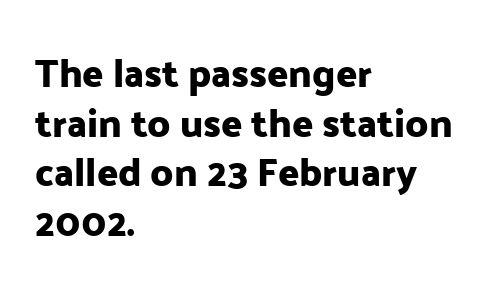
{"serif": "no", "italic": "no", "width": "normal", "stroke_contrast": "low", "x_height": "medium", "monospaced": "no", "underline": "no", "align": "left", "line_spacing": "normal", "line_spacing_ratio": 1.27, "letter_spacing": "normal", "letter_spacing_em": 0.0, "glyph_px": 39}
